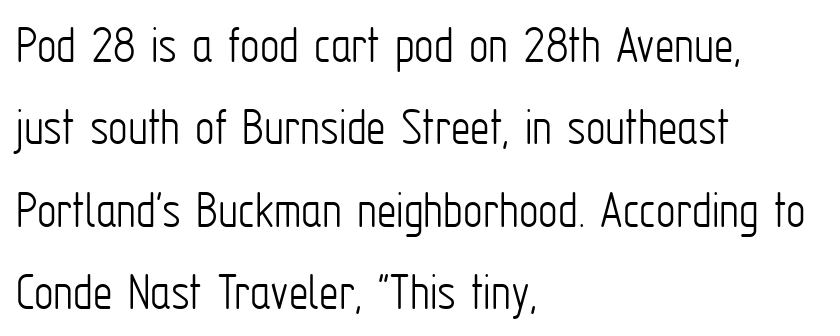
Q: Is the text bold? A: No.
Q: Is the text italic (slanted)? A: No, it is upright.
Q: Is the typeface a serif or a sans-serif typeface? A: Sans-serif.
Q: Is the text underlined? A: No.
Q: How is the paragraph aligned? A: Left-aligned.
Q: Is the spacing between letters normal or unusually wide? A: Normal.
Q: Is the spacing between lines tight, normal or loose? A: Normal.
Q: Width (condensed, normal, or wide)? A: Condensed.
Q: Stroke contrast? A: Low.
Q: x-height? A: Medium.
Q: Monospaced? A: No.
